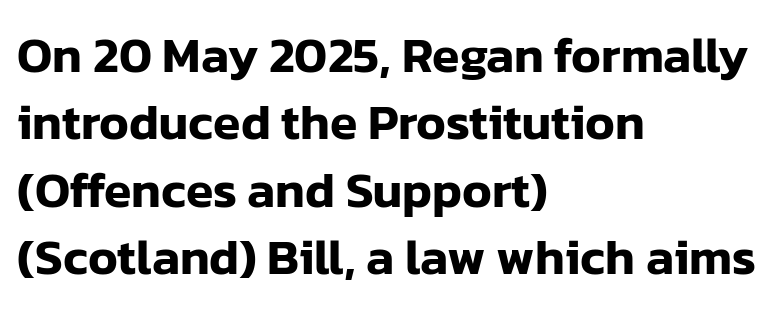
{"serif": "no", "italic": "no", "width": "normal", "stroke_contrast": "low", "x_height": "medium", "monospaced": "no", "underline": "no", "align": "left", "line_spacing": "normal", "line_spacing_ratio": 1.35, "letter_spacing": "normal", "letter_spacing_em": 0.0, "glyph_px": 50}
